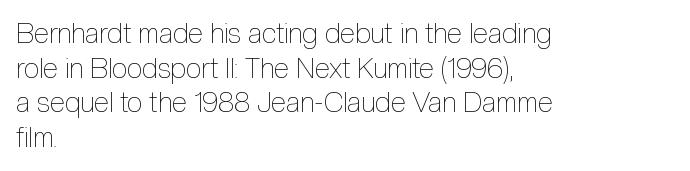
Q: Is the text bold? A: No.
Q: Is the text italic (slanted)? A: No, it is upright.
Q: Is the text underlined? A: No.
Q: How is the paragraph aligned? A: Left-aligned.
Q: Is the spacing between letters normal or unusually wide? A: Normal.
Q: Width (condensed, normal, or wide)? A: Condensed.
Q: x-height? A: Medium.
Q: Monospaced? A: No.
